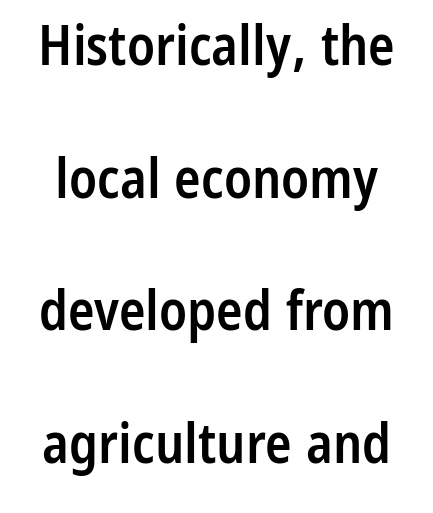
The image shows 55 px semibold, condensed sans-serif type, upright; set loose line spacing (2.41x), normal letter spacing, not underlined; low stroke contrast and a medium x-height.
